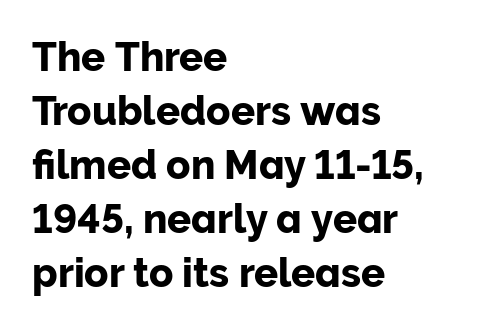
{"serif": "no", "italic": "no", "width": "normal", "stroke_contrast": "low", "x_height": "medium", "monospaced": "no", "underline": "no", "align": "left", "line_spacing": "normal", "line_spacing_ratio": 1.35, "letter_spacing": "normal", "letter_spacing_em": 0.0, "glyph_px": 40}
